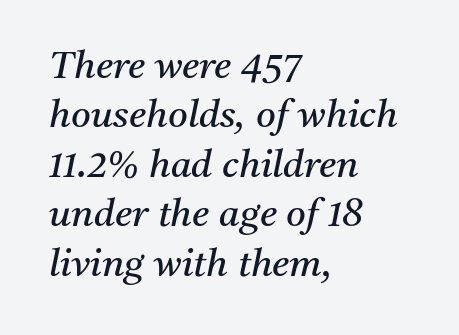
The image shows 38 px regular-weight serif type, italic (leaning right); set left-aligned, normal line spacing (1.3x), normal letter spacing, not underlined; medium stroke contrast and a medium x-height.
